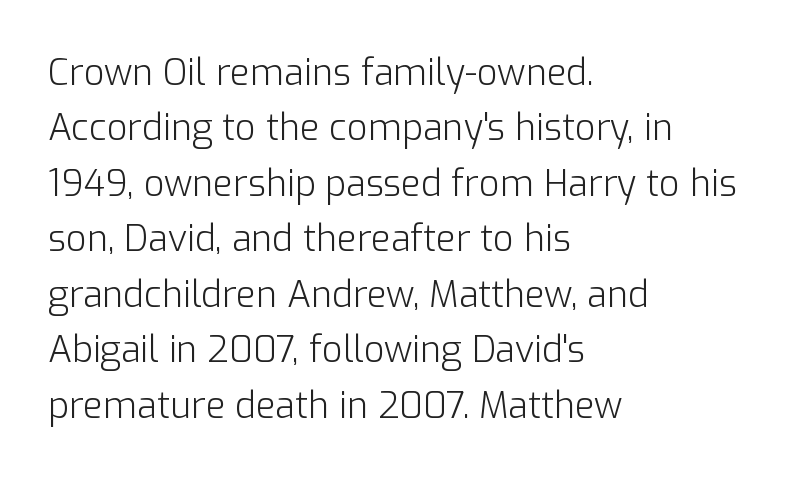
Q: Is the text bold? A: No.
Q: Is the text italic (slanted)? A: No, it is upright.
Q: Is the typeface a serif or a sans-serif typeface? A: Sans-serif.
Q: Is the text underlined? A: No.
Q: How is the paragraph aligned? A: Left-aligned.
Q: Is the spacing between letters normal or unusually wide? A: Normal.
Q: Is the spacing between lines tight, normal or loose? A: Normal.
Q: Width (condensed, normal, or wide)? A: Normal.
Q: Stroke contrast? A: Low.
Q: x-height? A: Medium.
Q: Monospaced? A: No.
